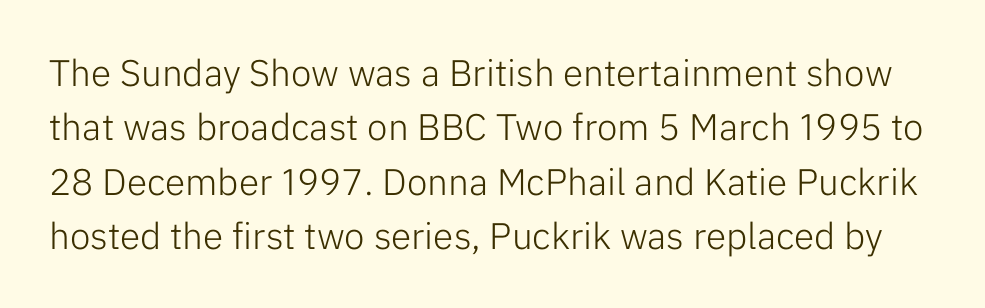
This sample uses a sans-serif face. The face used here is rendered with its standard letterfit. The type sits square on the baseline with zero lean. Is this a fixed-width face? No — the glyphs have proportional, varying widths. Type without underlining. The passage shown is not bold in any degree.
